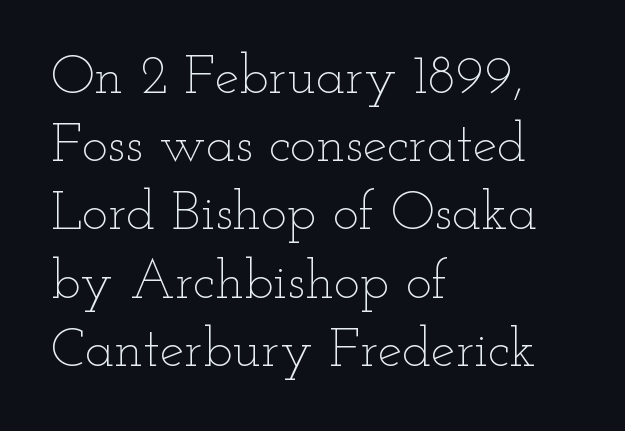
{"italic": "no", "bold": "no", "weight": "thin", "width": "wide", "stroke_contrast": "low", "x_height": "small", "monospaced": "no", "underline": "no", "align": "left", "line_spacing_ratio": 1.24, "letter_spacing": "normal", "letter_spacing_em": 0.0, "glyph_px": 55}
